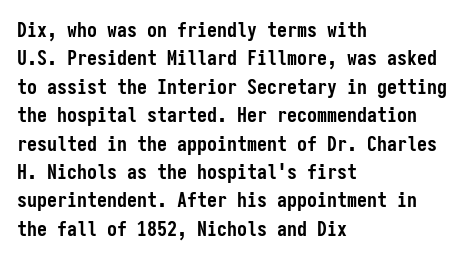
Q: Is the text bold? A: Yes.
Q: Is the text italic (slanted)? A: No, it is upright.
Q: Is the text underlined? A: No.
Q: How is the paragraph aligned? A: Left-aligned.
Q: Is the spacing between letters normal or unusually wide? A: Normal.
Q: Is the spacing between lines tight, normal or loose? A: Normal.
